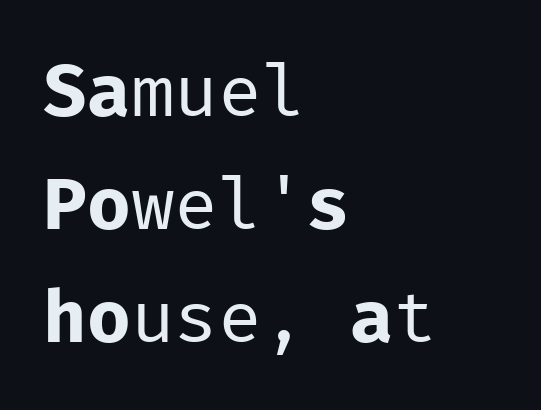
The image shows 73 px regular-weight sans-serif type, upright, monospaced; set left-aligned, normal line spacing (1.55x), normal letter spacing, not underlined; low stroke contrast and a medium x-height.
